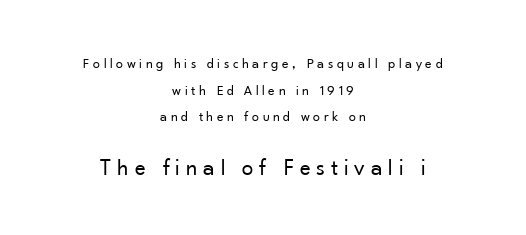
{"italic": "no", "bold": "no", "underline": "no", "align": "center", "line_spacing": "loose", "line_spacing_ratio": 1.91, "letter_spacing": "wide", "letter_spacing_em": 0.26, "larger_block": "second", "size_ratio": 1.64, "glyph_px": 23}
